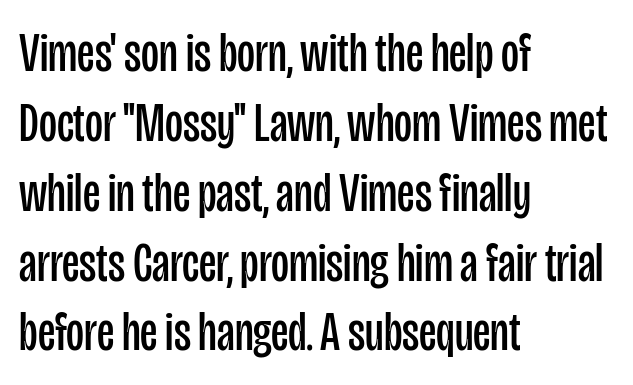
{"serif": "no", "italic": "no", "bold": "no", "weight": "regular", "width": "condensed", "stroke_contrast": "low", "x_height": "large", "monospaced": "no", "underline": "no", "align": "left", "line_spacing": "normal", "line_spacing_ratio": 1.27, "letter_spacing": "normal", "letter_spacing_em": 0.0, "glyph_px": 55}
